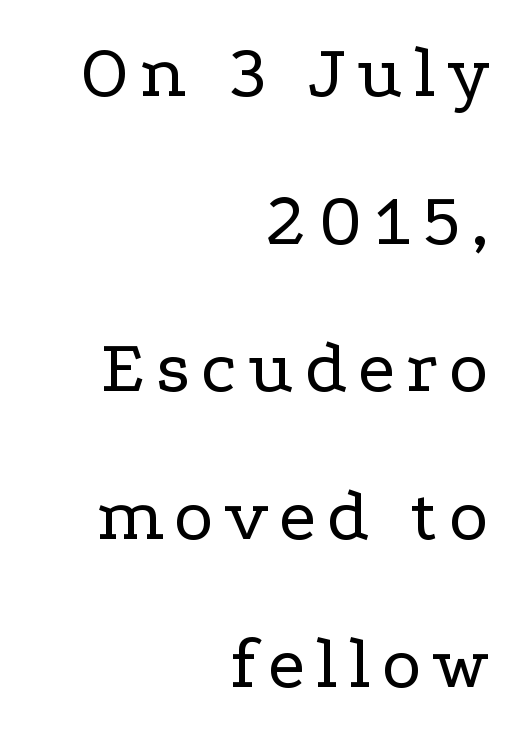
The image shows 75 px regular-weight, wide serif type, upright; set right-aligned, loose line spacing (1.97x), not underlined; low stroke contrast and a medium x-height.
